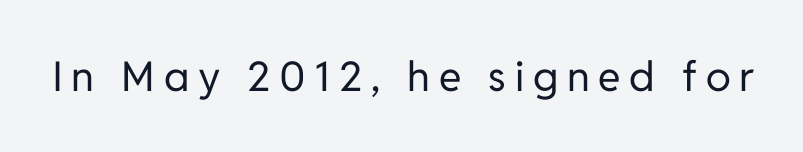
{"serif": "no", "italic": "no", "bold": "no", "weight": "regular", "width": "normal", "stroke_contrast": "low", "x_height": "medium", "monospaced": "no", "underline": "no", "letter_spacing": "wide", "letter_spacing_em": 0.21, "glyph_px": 41}
